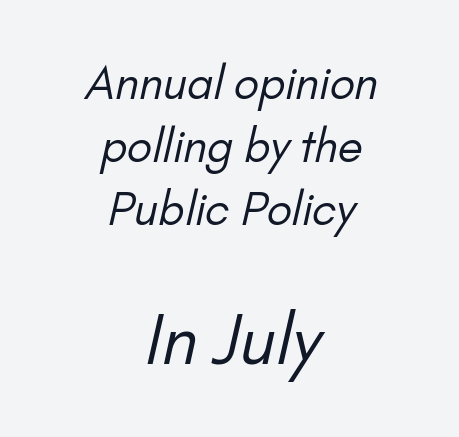
The image shows 67 px regular-weight sans-serif type; set centered, normal line spacing (1.4x), normal letter spacing, not underlined; the second (bottom) block is 1.49x larger; low stroke contrast and a small x-height.
